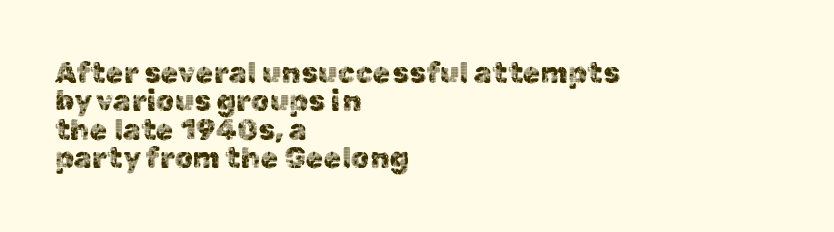
Q: Is the text italic (slanted)? A: No, it is upright.
Q: Is the typeface a serif or a sans-serif typeface? A: Sans-serif.
Q: Is the text underlined? A: No.
Q: How is the paragraph aligned? A: Left-aligned.
Q: Is the spacing between letters normal or unusually wide? A: Normal.
Q: Is the spacing between lines tight, normal or loose? A: Tight.
Q: Width (condensed, normal, or wide)? A: Normal.
Q: x-height? A: Medium.
Q: Monospaced? A: No.
